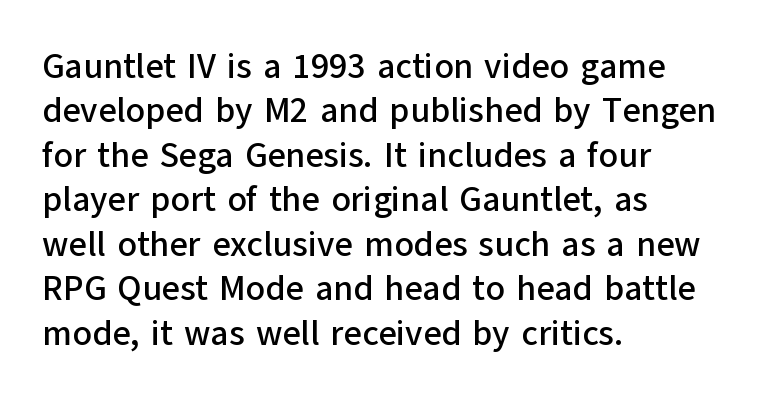
{"serif": "no", "italic": "no", "width": "normal", "stroke_contrast": "low", "x_height": "medium", "monospaced": "no", "underline": "no", "align": "left", "line_spacing": "normal", "line_spacing_ratio": 1.27, "letter_spacing": "normal", "letter_spacing_em": 0.0, "glyph_px": 35}
